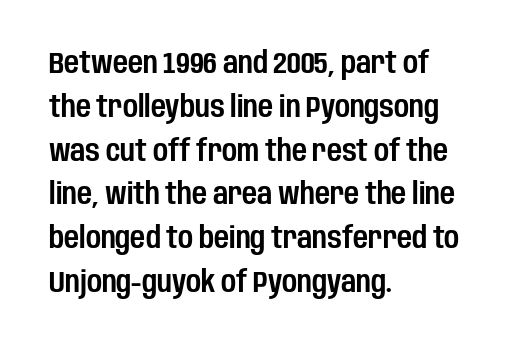
{"serif": "no", "italic": "no", "width": "condensed", "stroke_contrast": "low", "x_height": "large", "monospaced": "no", "underline": "no", "align": "left", "line_spacing": "normal", "line_spacing_ratio": 1.51, "letter_spacing": "normal", "letter_spacing_em": 0.0, "glyph_px": 29}
